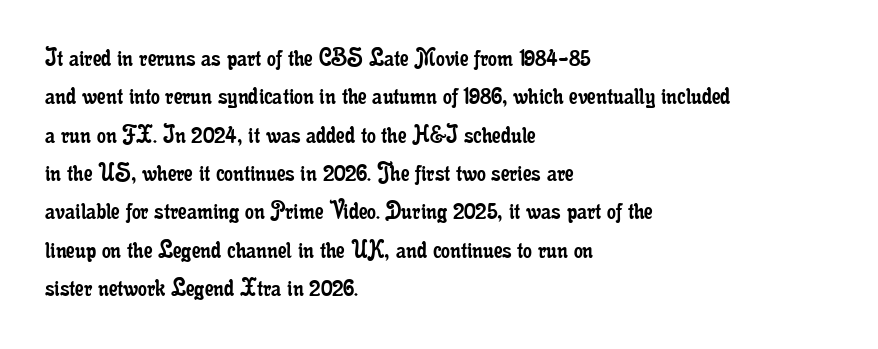
The image shows 28 px regular-weight, condensed serif type, upright; set left-aligned, normal line spacing (1.37x), normal letter spacing, not underlined; low stroke contrast and a small x-height.
